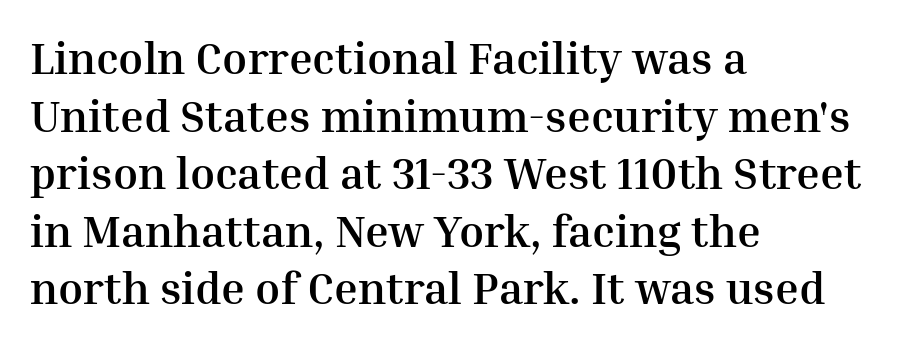
The image shows 45 px semibold serif type, upright; set left-aligned, normal line spacing (1.28x), normal letter spacing, not underlined; medium stroke contrast and a medium x-height.
